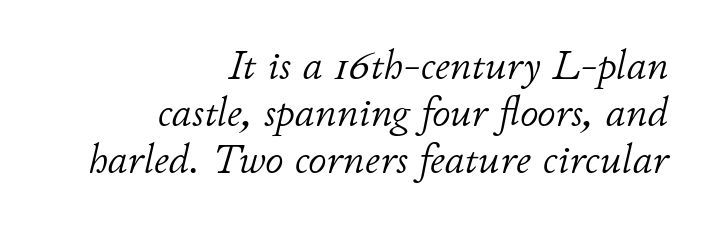
Is this a fixed-width face? No — the glyphs have proportional, varying widths. Reading down the block, your eye finds every line finishing at a fixed right position. This is oblique type, the kind used for emphasis or titles. The font sits on the lighter half of the weight spectrum, regular included. Is the letter spacing exaggerated? No — it looks like the ordinary default.
